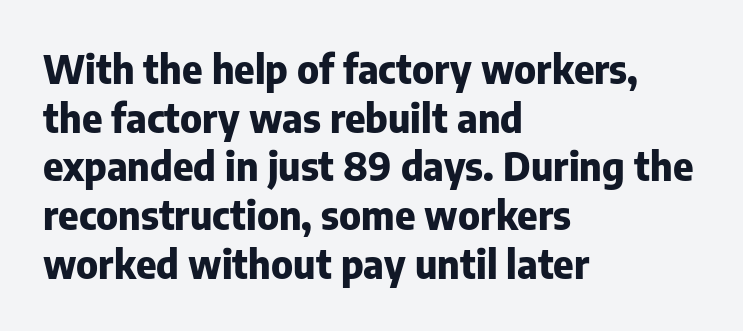
{"serif": "no", "italic": "no", "bold": "yes", "weight": "heavy", "width": "normal", "stroke_contrast": "low", "x_height": "medium", "monospaced": "no", "underline": "no", "align": "left", "line_spacing": "normal", "line_spacing_ratio": 1.25, "letter_spacing": "normal", "letter_spacing_em": 0.0, "glyph_px": 39}
